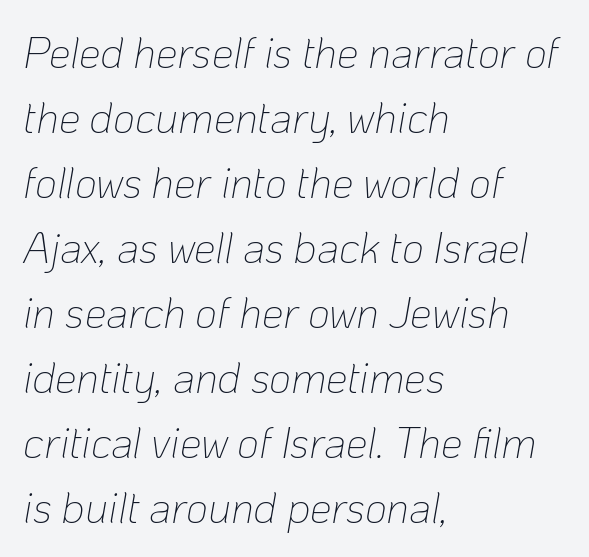
{"italic": "yes", "lean": "right", "slant_degrees": 10, "bold": "no", "weight": "thin", "width": "normal", "stroke_contrast": "low", "x_height": "medium", "monospaced": "no", "underline": "no", "align": "left", "line_spacing": "normal", "line_spacing_ratio": 1.51, "letter_spacing": "normal", "letter_spacing_em": 0.0, "glyph_px": 43}
